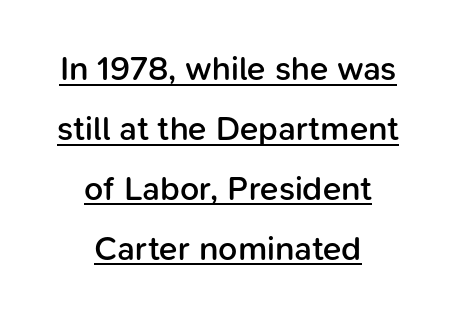
The image shows 34 px semibold sans-serif type, upright; set centered, line spacing 1.76x, normal letter spacing, underlined; low stroke contrast and a medium x-height.
